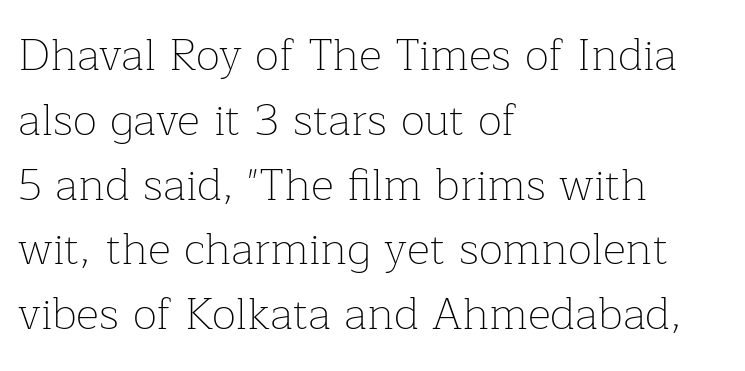
The image shows 45 px thin serif type, upright; set left-aligned, normal line spacing (1.44x), normal letter spacing, not underlined; low stroke contrast and a medium x-height.
